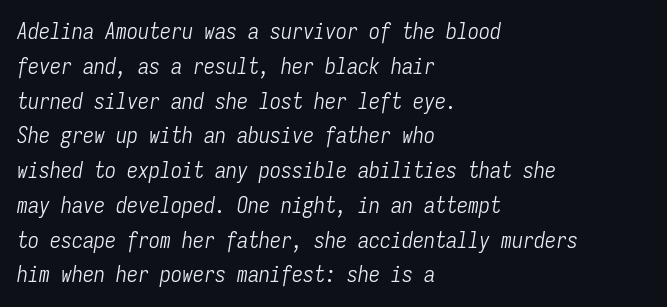
{"italic": "yes", "lean": "right", "slant_degrees": 9, "bold": "no", "underline": "no", "align": "left", "line_spacing": "normal", "line_spacing_ratio": 1.58, "letter_spacing": "normal", "letter_spacing_em": 0.0, "glyph_px": 22}
